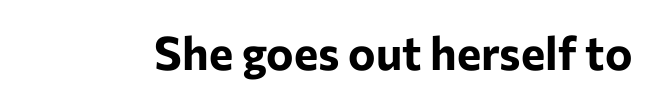
{"serif": "no", "italic": "no", "bold": "yes", "weight": "bold", "width": "normal", "stroke_contrast": "low", "x_height": "medium", "monospaced": "no", "underline": "no", "letter_spacing": "normal", "letter_spacing_em": 0.0, "glyph_px": 46}
